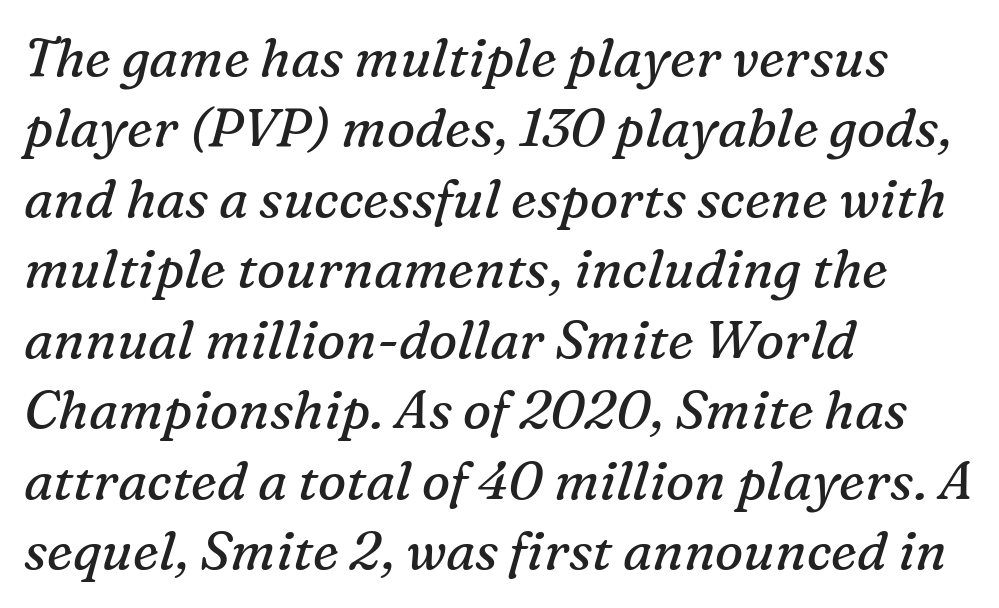
Is this a fixed-width face? No — the glyphs have proportional, varying widths. The leading is moderate, giving the passage an even texture. Does the copy run flush right? No — it runs flush left. Descenders hang freely into open space. Observe the lean: these are italic letterforms.
